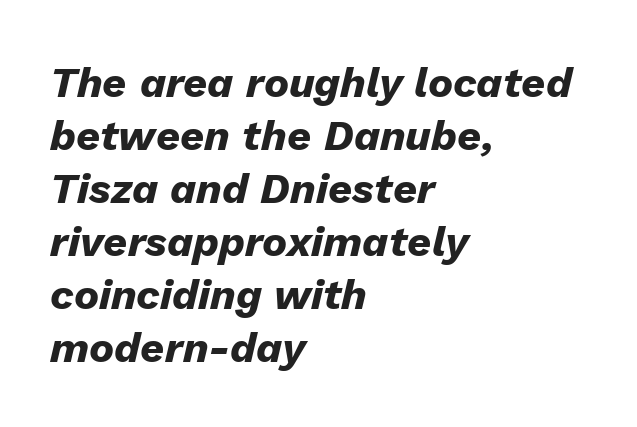
Q: Is the text bold? A: Yes.
Q: Is the text italic (slanted)? A: Yes, it leans right by about 13 degrees.
Q: Is the text underlined? A: No.
Q: How is the paragraph aligned? A: Left-aligned.
Q: Is the spacing between letters normal or unusually wide? A: Normal.
Q: Is the spacing between lines tight, normal or loose? A: Normal.
Q: Width (condensed, normal, or wide)? A: Normal.
Q: Stroke contrast? A: Low.
Q: x-height? A: Medium.
Q: Monospaced? A: No.
